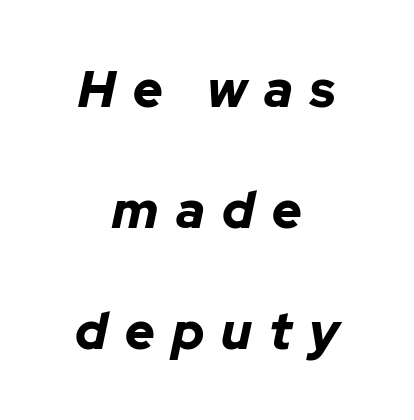
Q: Is the text bold? A: Yes.
Q: Is the text italic (slanted)? A: Yes, it leans right by about 12 degrees.
Q: Is the text underlined? A: No.
Q: How is the paragraph aligned? A: Centered.
Q: Is the spacing between letters normal or unusually wide? A: Unusually wide.
Q: Is the spacing between lines tight, normal or loose? A: Loose.
Q: Width (condensed, normal, or wide)? A: Normal.
Q: Stroke contrast? A: Low.
Q: x-height? A: Medium.
Q: Monospaced? A: No.
